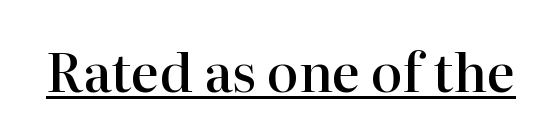
Q: Is the text bold? A: Semi-bold.
Q: Is the text italic (slanted)? A: No, it is upright.
Q: Is the typeface a serif or a sans-serif typeface? A: Serif.
Q: Is the text underlined? A: Yes.
Q: Is the spacing between letters normal or unusually wide? A: Normal.
Q: Width (condensed, normal, or wide)? A: Normal.
Q: Stroke contrast? A: High.
Q: x-height? A: Medium.
Q: Monospaced? A: No.
